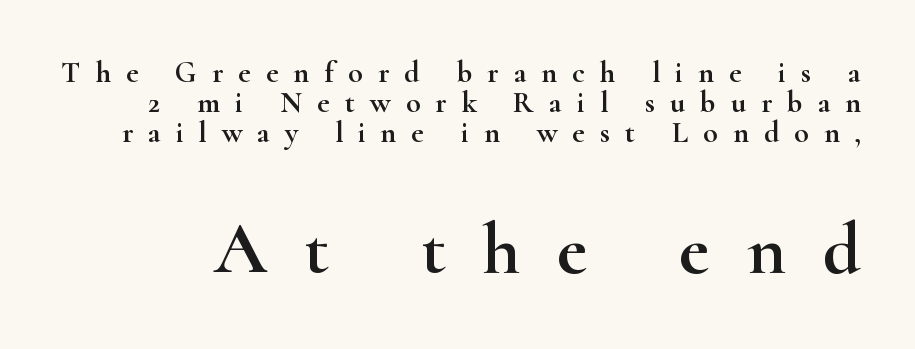
The image shows 74 px wide serif type, upright; set tight line spacing (1.0x), unusually wide letter spacing (+0.5 em), not underlined; the second (bottom) block is 2.47x larger; high stroke contrast and a small x-height.
